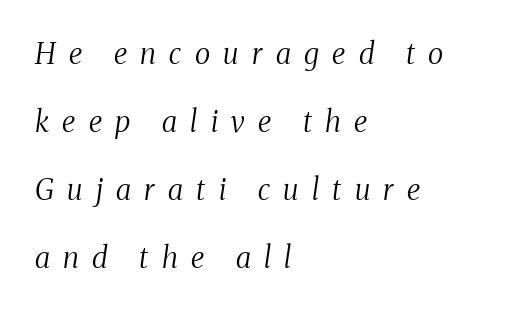
{"serif": "yes", "italic": "yes", "lean": "right", "slant_degrees": 8, "bold": "no", "weight": "regular", "width": "condensed", "stroke_contrast": "medium", "x_height": "medium", "monospaced": "no", "underline": "no", "align": "left", "line_spacing": "loose", "line_spacing_ratio": 2.34, "letter_spacing": "wide", "letter_spacing_em": 0.46, "glyph_px": 29}
